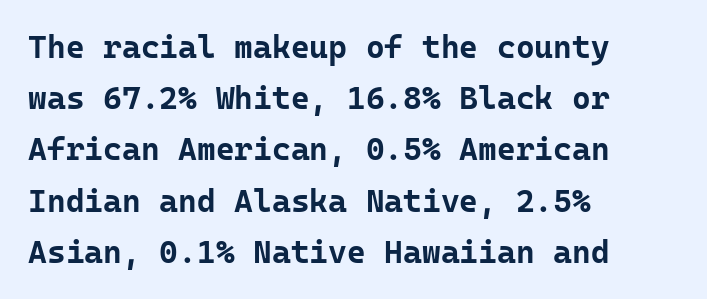
The image shows 32 px bold sans-serif type, upright, monospaced; set left-aligned, normal line spacing (1.6x), normal letter spacing, not underlined; low stroke contrast and a medium x-height.
